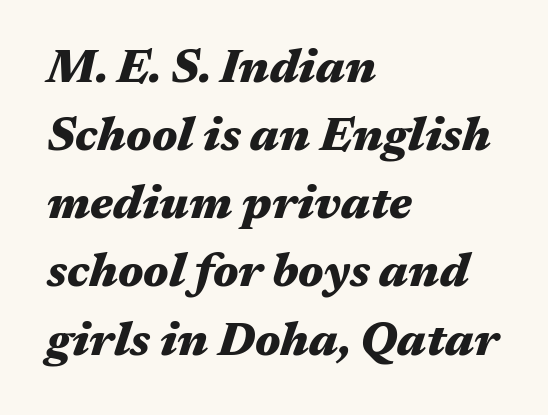
The image shows 47 px heavy, wide type, italic (leaning right); set left-aligned, normal line spacing (1.45x), normal letter spacing, not underlined; medium stroke contrast and a medium x-height.
